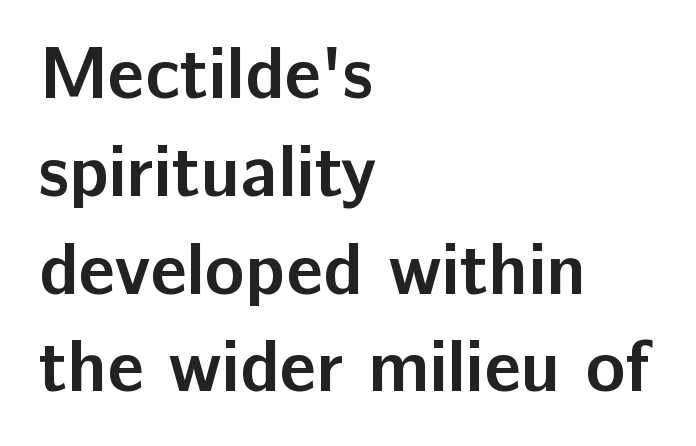
Each new line begins a customary step beneath the previous one. Regarding serifs, this sample does without them. The specimen reads as upright at a glance. Line beginnings align vertically; line endings do not. Underline: absent.
